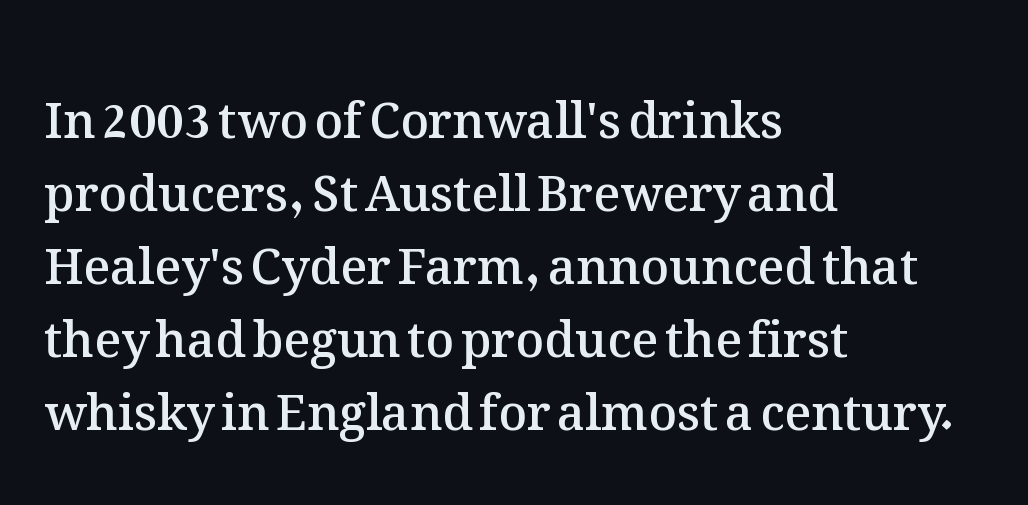
The image shows 49 px semibold type, upright; set left-aligned, normal line spacing (1.49x), normal letter spacing, not underlined; medium stroke contrast and a medium x-height.
